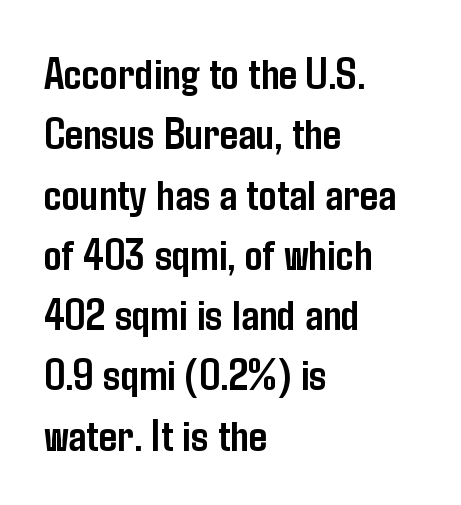
The designer left line spacing at the default. I'd describe the lettering as bold — thick and assertive. Italic? Not at all — the glyphs are vertical. All the whitespace from short lines collects on the right.
